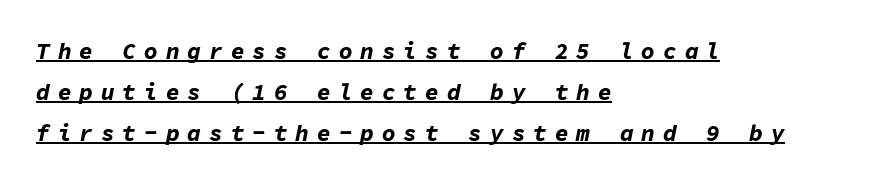
The image shows 23 px bold type, italic (leaning right); set left-aligned, line spacing 1.78x, unusually wide letter spacing (+0.34 em), underlined.
